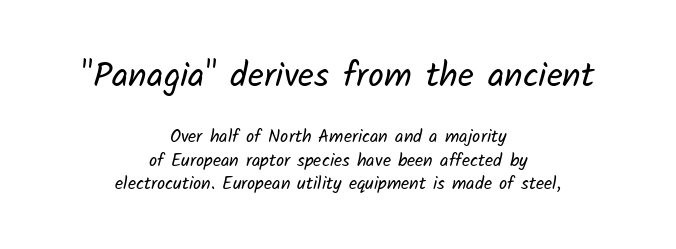
A student would notice the top passage is typeset larger than what follows. Descenders are the only things crossing below the line. Successive baselines arrive at the customary interval. The letterforms sit at book weight or below. Character widths vary here, with narrow letters taking less room than wide ones. Leftover space on each line is divided equally before and after the words.
